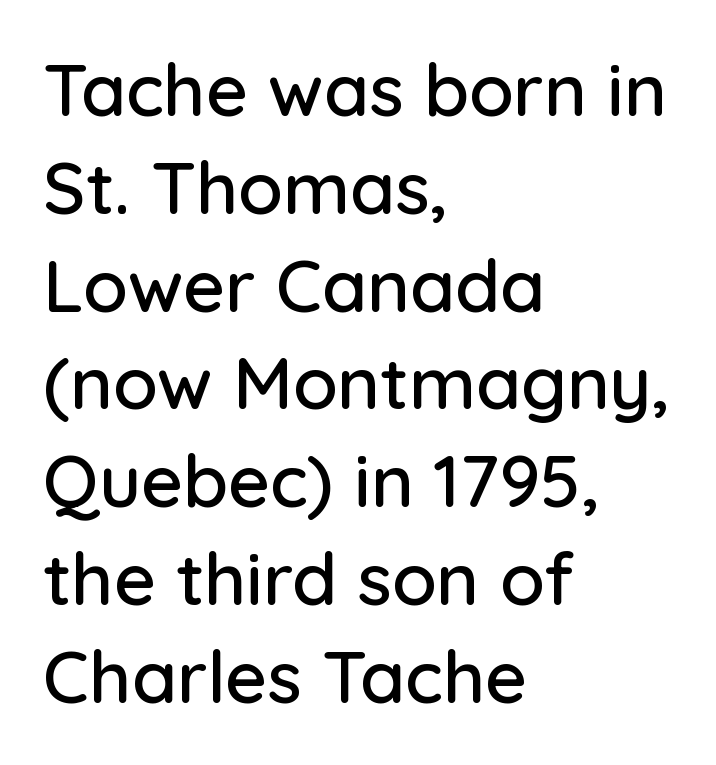
Q: Is the text italic (slanted)? A: No, it is upright.
Q: Is the typeface a serif or a sans-serif typeface? A: Sans-serif.
Q: Is the text underlined? A: No.
Q: How is the paragraph aligned? A: Left-aligned.
Q: Is the spacing between letters normal or unusually wide? A: Normal.
Q: Is the spacing between lines tight, normal or loose? A: Normal.
Q: Width (condensed, normal, or wide)? A: Normal.
Q: Stroke contrast? A: Low.
Q: x-height? A: Medium.
Q: Monospaced? A: No.
